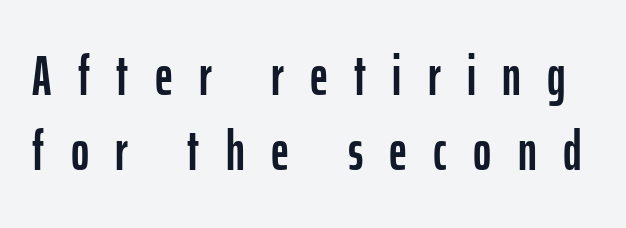
The image shows 55 px condensed sans-serif type, upright; set normal line spacing (1.37x), unusually wide letter spacing (+0.48 em), not underlined; low stroke contrast and a medium x-height.
